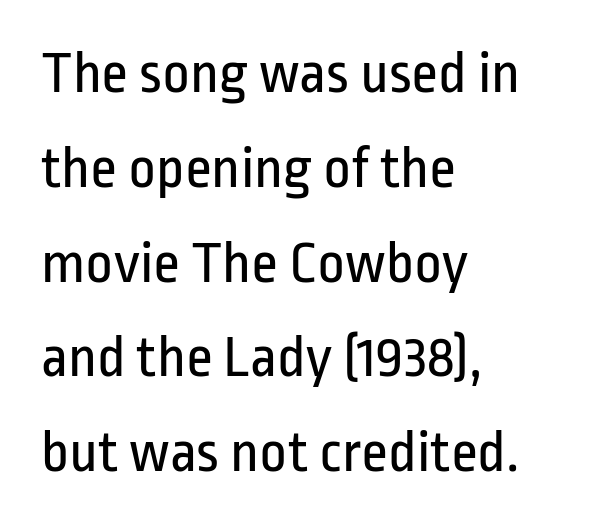
The baseline area is clear. Each letter keeps its own natural width here, so spacing adapts to shape. The font is comparable to plain body text, perhaps lighter. Ascenders rise straight up at ninety degrees. Line beginnings align vertically; line endings do not. What kind of face is this? One without serifs — a sans.
